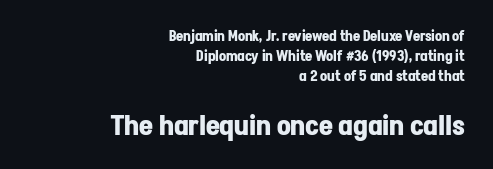
Q: Is the text bold? A: Yes.
Q: Is the text italic (slanted)? A: No, it is upright.
Q: Is the text underlined? A: No.
Q: How is the paragraph aligned? A: Right-aligned.
Q: Is the spacing between letters normal or unusually wide? A: Normal.
Q: Is the spacing between lines tight, normal or loose? A: Normal.
Q: Which block of text is set in a larger size, the first (top) or the second (bottom)? A: The second (bottom) one.
